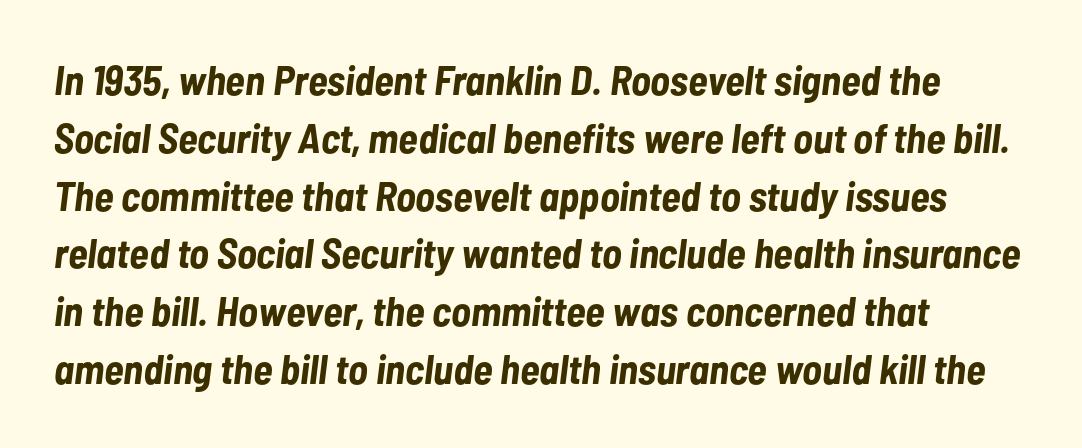
{"italic": "yes", "lean": "right", "slant_degrees": 7, "bold": "yes", "weight": "bold", "width": "condensed", "stroke_contrast": "low", "x_height": "medium", "monospaced": "no", "underline": "no", "align": "left", "line_spacing": "normal", "line_spacing_ratio": 1.41, "letter_spacing": "normal", "letter_spacing_em": 0.0, "glyph_px": 41}
